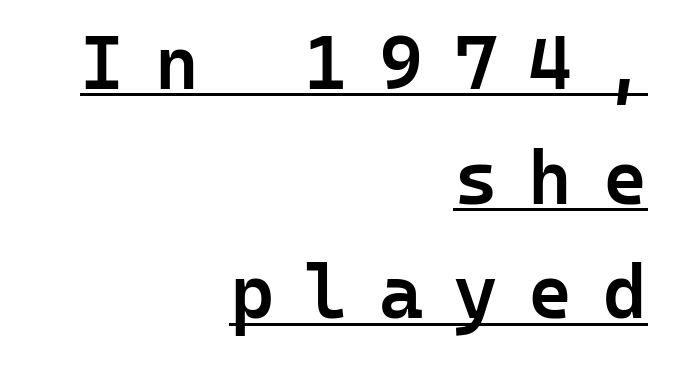
The image shows 75 px semibold sans-serif type, upright, monospaced; set right-aligned, normal line spacing (1.53x), unusually wide letter spacing (+0.41 em), underlined; low stroke contrast and a medium x-height.
